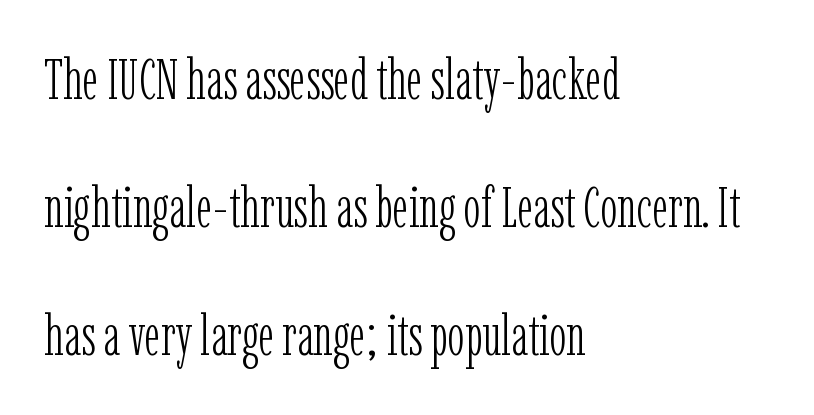
Q: Is the text bold? A: No.
Q: Is the text italic (slanted)? A: No, it is upright.
Q: Is the typeface a serif or a sans-serif typeface? A: Serif.
Q: Is the text underlined? A: No.
Q: How is the paragraph aligned? A: Left-aligned.
Q: Is the spacing between letters normal or unusually wide? A: Normal.
Q: Is the spacing between lines tight, normal or loose? A: Loose.
Q: Width (condensed, normal, or wide)? A: Condensed.
Q: Stroke contrast? A: Low.
Q: x-height? A: Medium.
Q: Monospaced? A: No.
